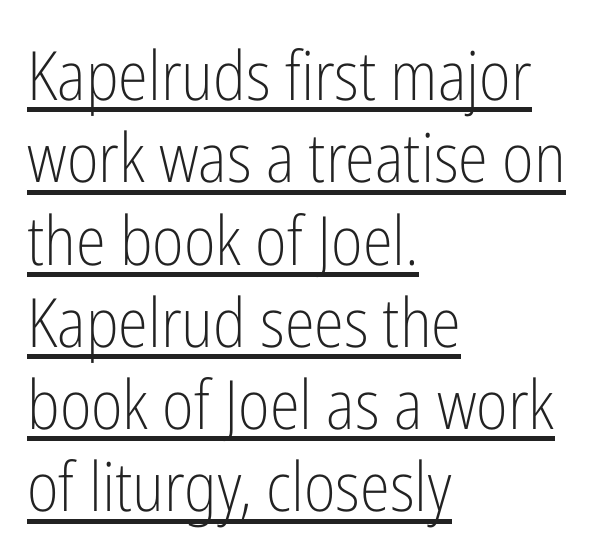
{"serif": "no", "italic": "no", "bold": "no", "weight": "light", "width": "condensed", "stroke_contrast": "low", "x_height": "medium", "monospaced": "no", "underline": "yes", "align": "left", "line_spacing_ratio": 1.21, "letter_spacing": "normal", "letter_spacing_em": 0.0, "glyph_px": 68}
